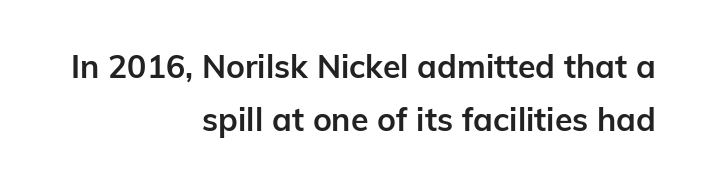
Q: Is the text bold? A: Yes.
Q: Is the text italic (slanted)? A: No, it is upright.
Q: Is the typeface a serif or a sans-serif typeface? A: Sans-serif.
Q: Is the text underlined? A: No.
Q: How is the paragraph aligned? A: Right-aligned.
Q: Is the spacing between letters normal or unusually wide? A: Normal.
Q: Is the spacing between lines tight, normal or loose? A: Normal.
Q: Width (condensed, normal, or wide)? A: Normal.
Q: Stroke contrast? A: Low.
Q: x-height? A: Medium.
Q: Monospaced? A: No.
